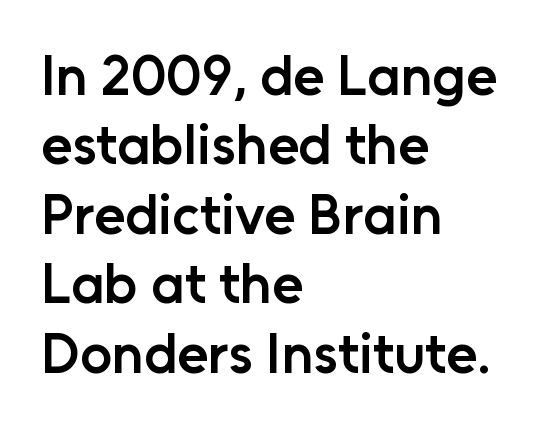
Q: Is the text bold? A: Semi-bold.
Q: Is the text italic (slanted)? A: No, it is upright.
Q: Is the typeface a serif or a sans-serif typeface? A: Sans-serif.
Q: Is the text underlined? A: No.
Q: How is the paragraph aligned? A: Left-aligned.
Q: Is the spacing between letters normal or unusually wide? A: Normal.
Q: Width (condensed, normal, or wide)? A: Normal.
Q: Stroke contrast? A: Low.
Q: x-height? A: Medium.
Q: Monospaced? A: No.
